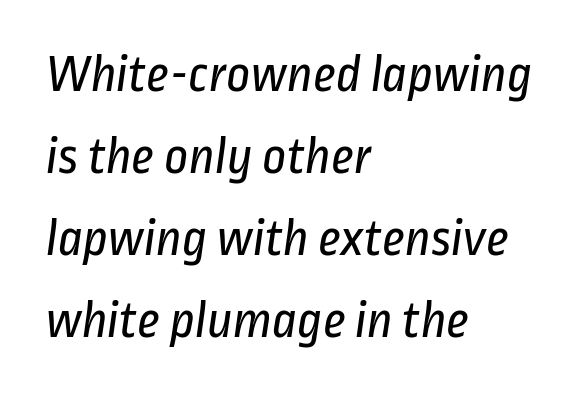
The image shows 53 px regular-weight, condensed sans-serif type; set left-aligned, normal line spacing (1.55x), normal letter spacing, not underlined; low stroke contrast and a medium x-height.
